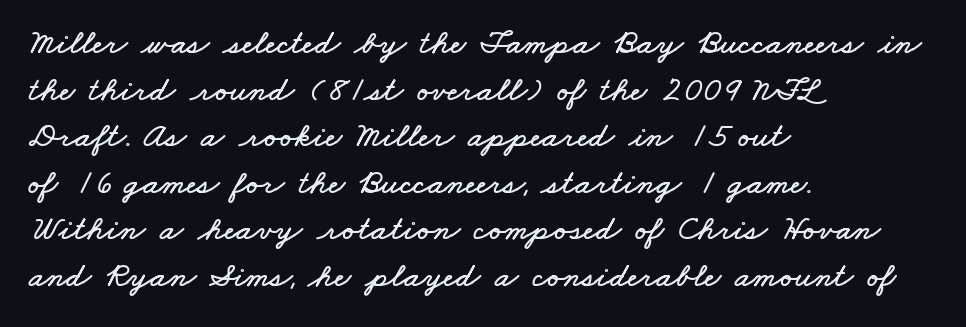
The image shows 35 px wide type; set left-aligned, normal line spacing (1.33x), normal letter spacing, not underlined; low stroke contrast and a small x-height.
